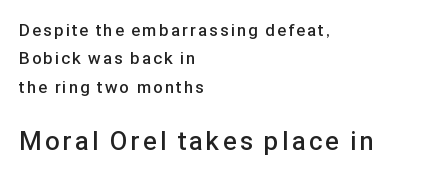
{"italic": "no", "bold": "semi", "underline": "no", "align": "left", "line_spacing": "normal", "line_spacing_ratio": 1.67, "larger_block": "second", "size_ratio": 1.53, "glyph_px": 26}
